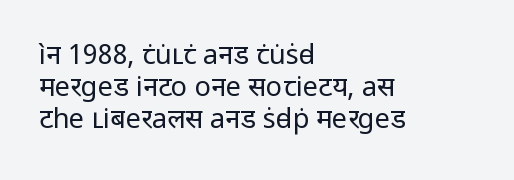
Q: Is the text bold? A: No.
Q: Is the text italic (slanted)? A: No, it is upright.
Q: Is the text underlined? A: No.
Q: How is the paragraph aligned? A: Left-aligned.
Q: Is the spacing between letters normal or unusually wide? A: Normal.
